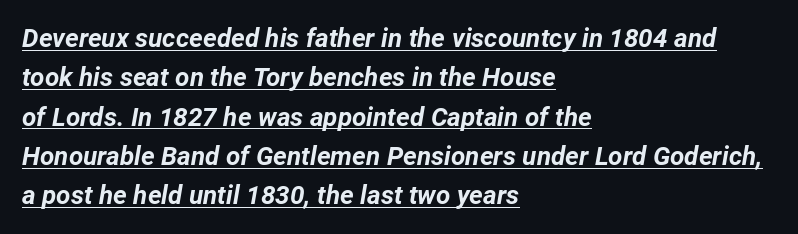
{"italic": "yes", "lean": "right", "slant_degrees": 12, "bold": "yes", "underline": "yes", "align": "left", "line_spacing": "normal", "line_spacing_ratio": 1.51, "letter_spacing": "normal", "letter_spacing_em": 0.0, "glyph_px": 26}
